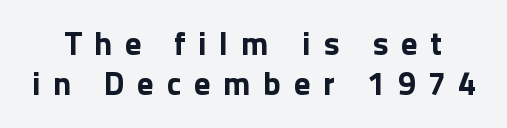
Ascenders rise straight up at ninety degrees. The text was rendered using a sans face with plain stroke endings. Students, this is bold: see how much ink each stroke carries. Tracking value appears strongly positive — letters spread wide. The letters advance in unequal steps, a hallmark of proportional type.
